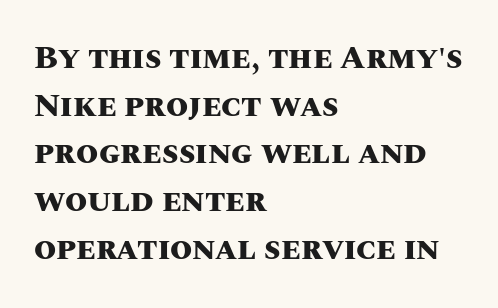
The image shows 32 px heavy type, upright; set left-aligned, normal line spacing (1.49x), normal letter spacing, not underlined; medium stroke contrast and a large x-height.
